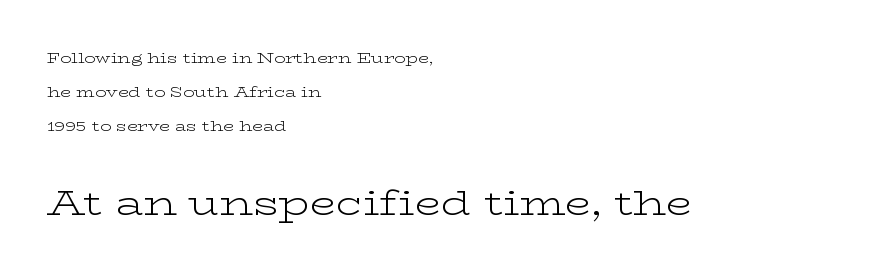
Plain, unruled lines of type. The strokes carry an ordinary text weight at most. This sample has the flowing, uneven cadence of proportional lettering. Tracking here is standard; glyphs follow each other at the usual distance. In terms of letterform style, serifs are clearly present.
